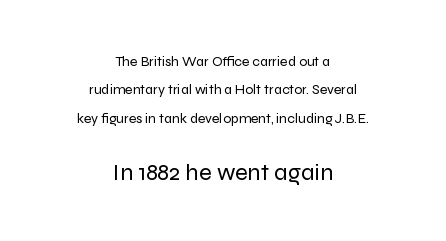
The later block is typeset at a bigger size than the earlier block. No extra tracking has been applied to these lines. Visually the block forms a symmetrical silhouette, jagged on both flanks. The typeface has the unassuming heft of standard copy or less.
